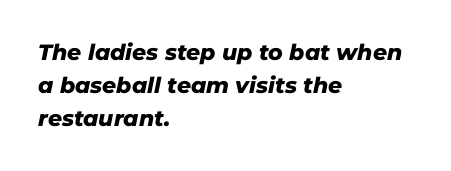
The image shows 22 px bold type, italic (leaning right); set left-aligned, normal line spacing (1.51x), normal letter spacing, not underlined.
